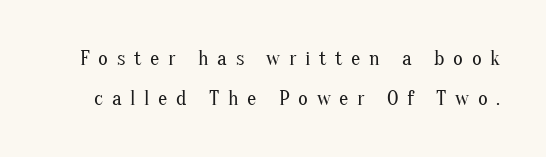
The image shows 21 px text type, upright; set loose line spacing (1.9x), unusually wide letter spacing (+0.41 em), not underlined.
